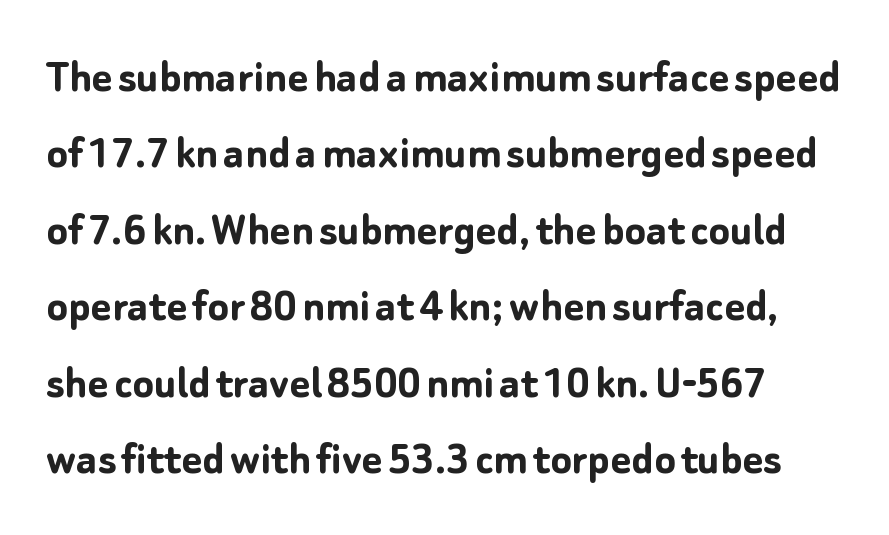
Q: Is the text bold? A: Yes.
Q: Is the text italic (slanted)? A: No, it is upright.
Q: Is the typeface a serif or a sans-serif typeface? A: Sans-serif.
Q: Is the text underlined? A: No.
Q: Is the spacing between letters normal or unusually wide? A: Normal.
Q: Is the spacing between lines tight, normal or loose? A: Normal.
Q: Width (condensed, normal, or wide)? A: Normal.
Q: Stroke contrast? A: Low.
Q: x-height? A: Medium.
Q: Monospaced? A: No.
